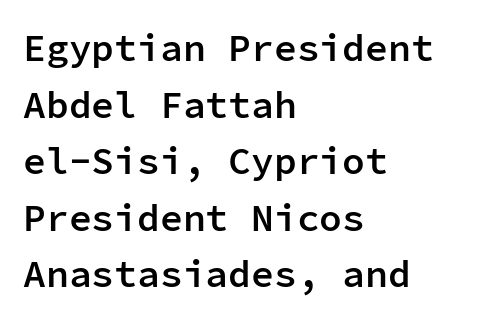
{"serif": "no", "italic": "no", "bold": "semi", "weight": "semibold", "width": "normal", "stroke_contrast": "low", "x_height": "medium", "monospaced": "yes", "underline": "no", "align": "left", "line_spacing": "normal", "line_spacing_ratio": 1.49, "letter_spacing": "normal", "letter_spacing_em": 0.0, "glyph_px": 38}
